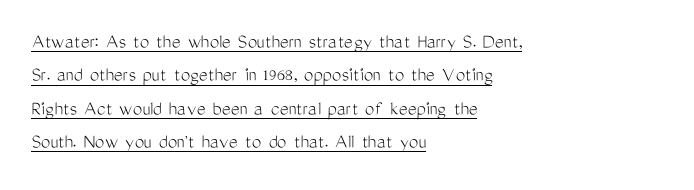
The image shows 21 px text type, upright; set left-aligned, normal line spacing (1.59x), normal letter spacing, underlined.
